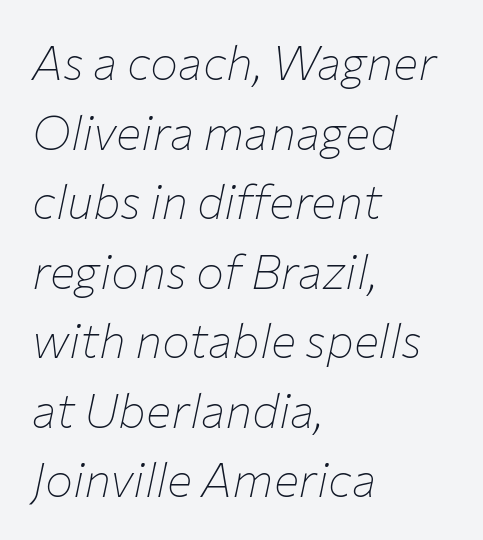
Tall strokes in this sample are angled rather than plumb. If you measured baseline to baseline, you'd find a middling distance. The face used here is proportionally spaced, like ordinary book or web type. Glance below the letters and you will spot only blank space. Layout note: lines flush left.
